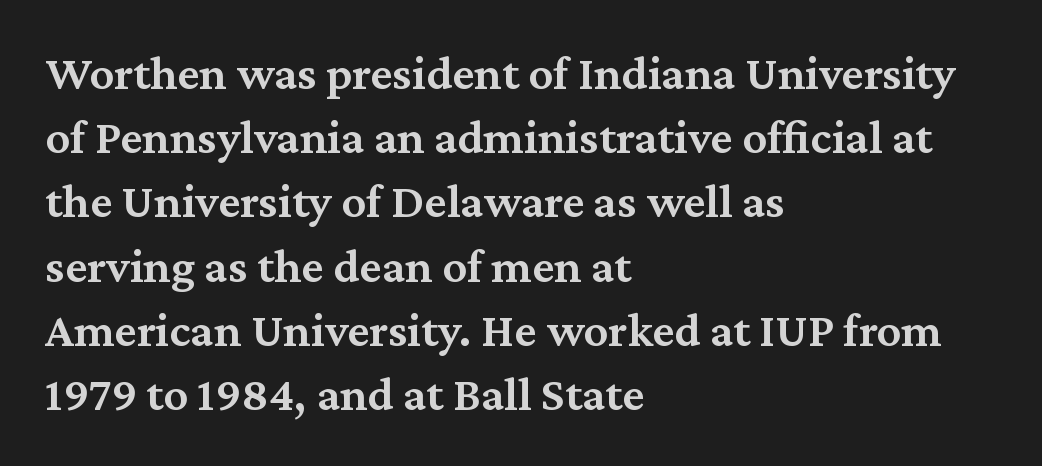
Horizontal alignment here is leftward, the default for most running prose. This is roman type, the default non-slanted kind. Descenders are the only things crossing below the line. If you measured baseline to baseline, you'd find a middling distance.
